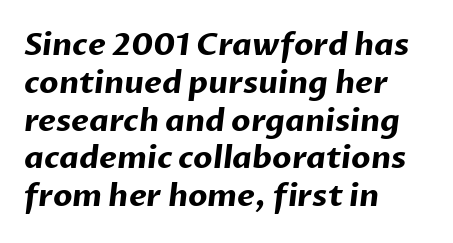
{"serif": "no", "bold": "yes", "weight": "bold", "width": "normal", "stroke_contrast": "low", "x_height": "medium", "monospaced": "no", "underline": "no", "align": "left", "line_spacing_ratio": 1.22, "letter_spacing": "normal", "letter_spacing_em": 0.0, "glyph_px": 31}
